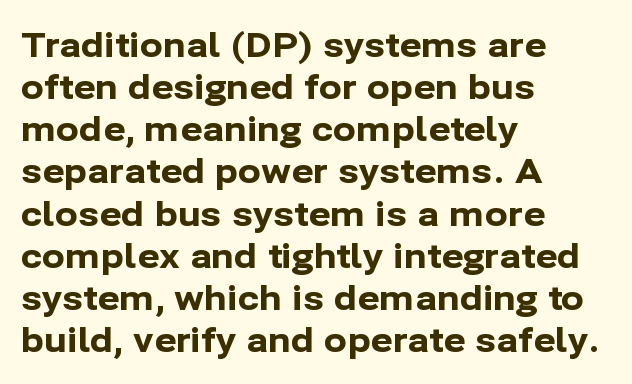
{"serif": "no", "italic": "no", "bold": "yes", "weight": "bold", "width": "normal", "stroke_contrast": "low", "x_height": "medium", "monospaced": "no", "underline": "no", "align": "left", "line_spacing_ratio": 1.24, "letter_spacing": "normal", "letter_spacing_em": 0.0, "glyph_px": 34}
